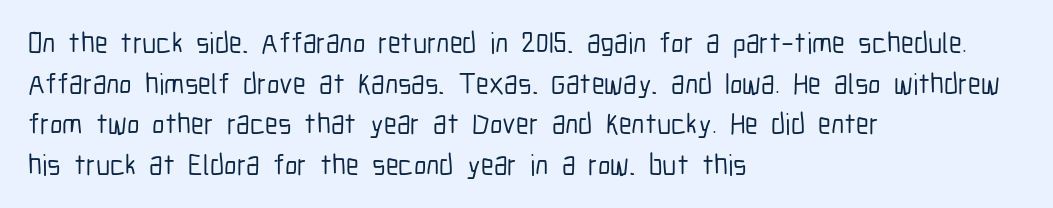
The image shows 29 px condensed sans-serif type, upright; set left-aligned, normal line spacing (1.4x), normal letter spacing, not underlined; low stroke contrast and a medium x-height.
